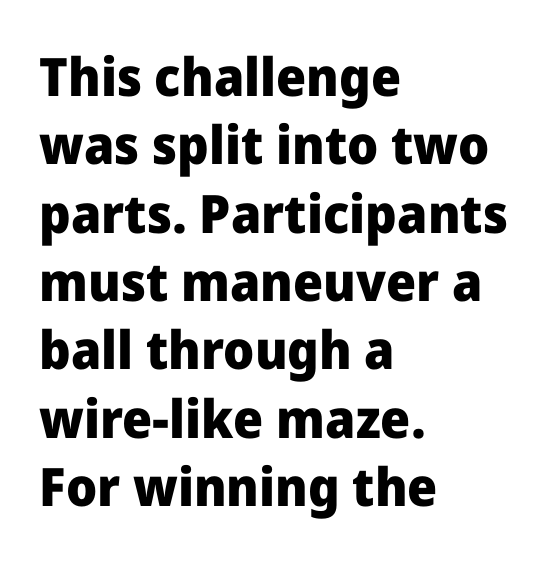
The image shows 53 px heavy sans-serif type, upright; set left-aligned, normal line spacing (1.29x), normal letter spacing, not underlined; low stroke contrast and a medium x-height.
